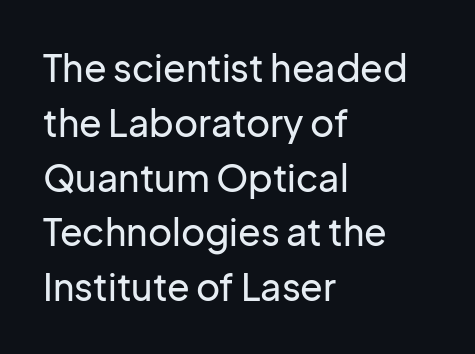
Q: Is the text italic (slanted)? A: No, it is upright.
Q: Is the typeface a serif or a sans-serif typeface? A: Sans-serif.
Q: Is the text underlined? A: No.
Q: How is the paragraph aligned? A: Left-aligned.
Q: Is the spacing between letters normal or unusually wide? A: Normal.
Q: Is the spacing between lines tight, normal or loose? A: Normal.
Q: Width (condensed, normal, or wide)? A: Normal.
Q: Stroke contrast? A: Low.
Q: x-height? A: Medium.
Q: Monospaced? A: No.
